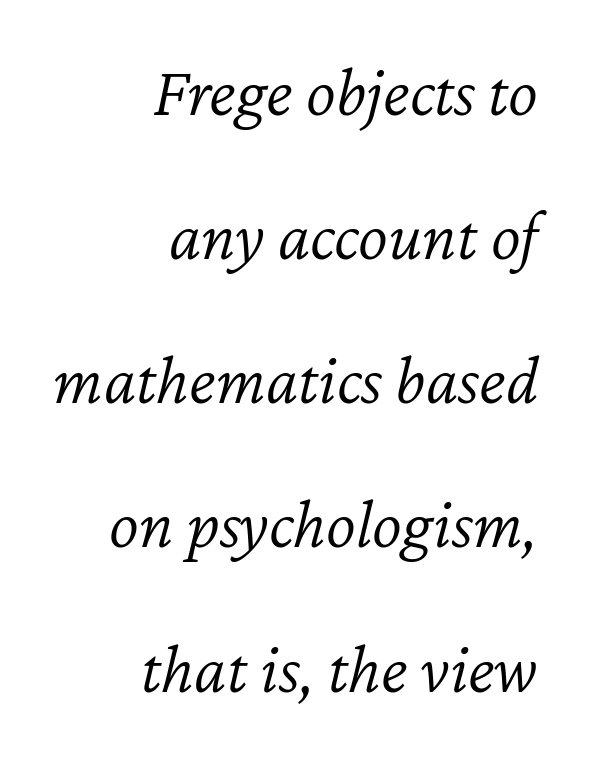
The image shows 71 px light type, italic (leaning right); set right-aligned, loose line spacing (2.03x), normal letter spacing, not underlined; low stroke contrast and a medium x-height.
